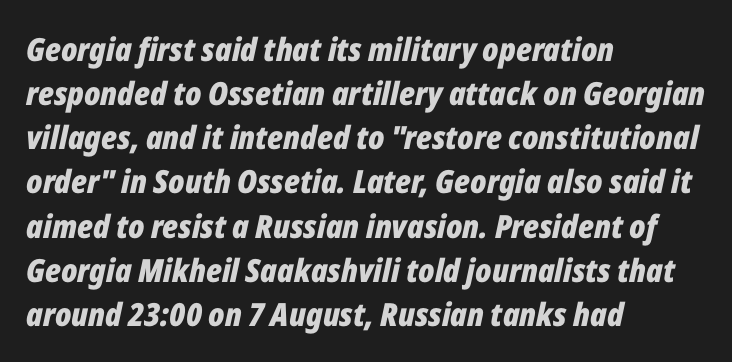
The letterforms sit shoulder to shoulder at normal distance. The foot of each line stays bare and open. When letters slant like this, we call the style italic. Where is the straight margin? On the left.
